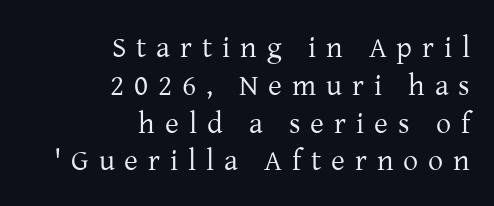
The image shows 30 px regular-weight serif type, upright; set right-aligned, normal line spacing (1.26x), unusually wide letter spacing (+0.33 em), not underlined; low stroke contrast and a medium x-height.
